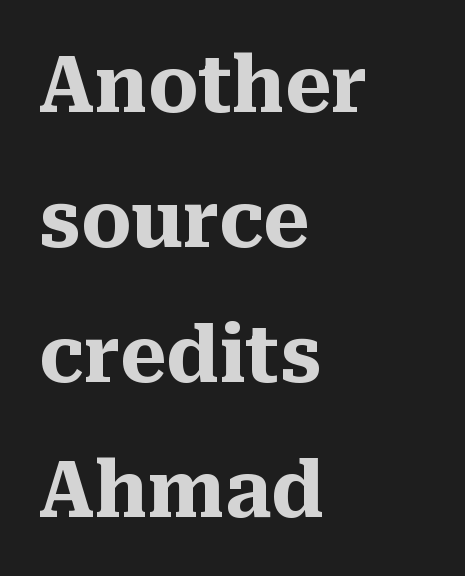
Q: Is the text bold? A: Yes.
Q: Is the text italic (slanted)? A: No, it is upright.
Q: Is the typeface a serif or a sans-serif typeface? A: Serif.
Q: Is the text underlined? A: No.
Q: How is the paragraph aligned? A: Left-aligned.
Q: Is the spacing between letters normal or unusually wide? A: Normal.
Q: Width (condensed, normal, or wide)? A: Normal.
Q: Stroke contrast? A: Medium.
Q: x-height? A: Medium.
Q: Monospaced? A: No.
